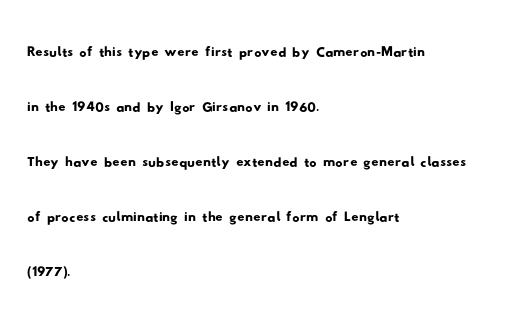
Q: Is the typeface a serif or a sans-serif typeface? A: Sans-serif.
Q: Is the text underlined? A: No.
Q: How is the paragraph aligned? A: Left-aligned.
Q: Is the spacing between letters normal or unusually wide? A: Normal.
Q: Is the spacing between lines tight, normal or loose? A: Normal.
Q: Width (condensed, normal, or wide)? A: Wide.
Q: Stroke contrast? A: Low.
Q: x-height? A: Small.
Q: Monospaced? A: No.
